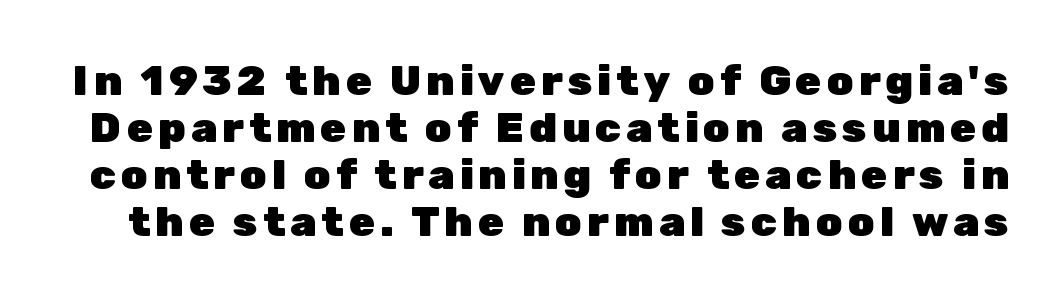
The image shows 42 px heavy sans-serif type, upright; set tight line spacing (1.12x), not underlined; low stroke contrast and a medium x-height.
